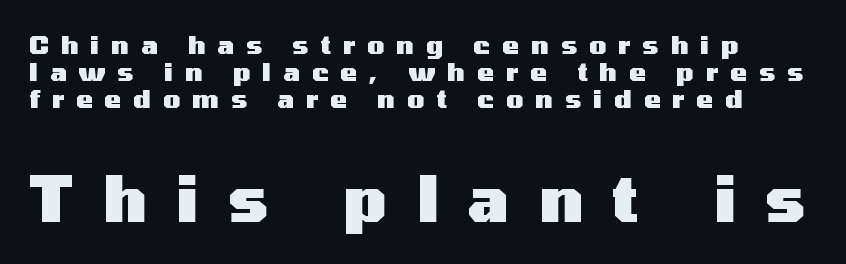
Q: Is the text bold? A: Yes.
Q: Is the text italic (slanted)? A: No, it is upright.
Q: Is the typeface a serif or a sans-serif typeface? A: Sans-serif.
Q: Is the text underlined? A: No.
Q: Is the spacing between letters normal or unusually wide? A: Unusually wide.
Q: Is the spacing between lines tight, normal or loose? A: Tight.
Q: Which block of text is set in a larger size, the first (top) or the second (bottom)? A: The second (bottom) one.
Q: Width (condensed, normal, or wide)? A: Wide.
Q: Stroke contrast? A: Medium.
Q: x-height? A: Medium.
Q: Monospaced? A: No.
